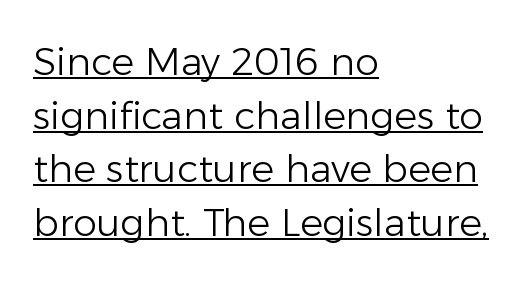
Italic: no, the glyphs are upright roman. This rendering leaves character spacing at its baseline value. You could not count columns in this text — the font is proportionally spaced. The vertical gap from one line to the next is medium.
